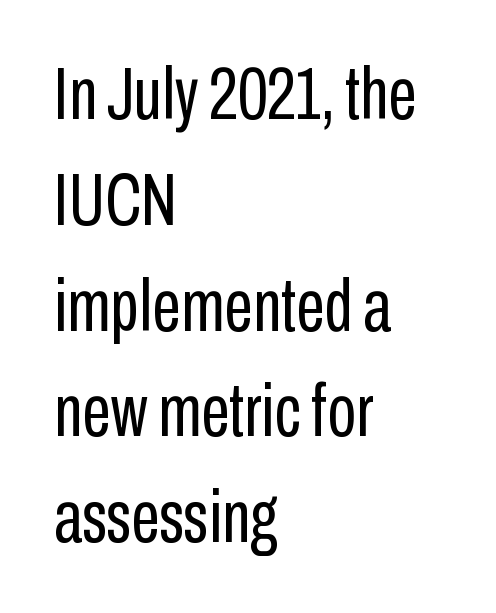
The image shows 74 px regular-weight, condensed sans-serif type, upright; set left-aligned, normal line spacing (1.43x), normal letter spacing, not underlined; low stroke contrast and a medium x-height.
